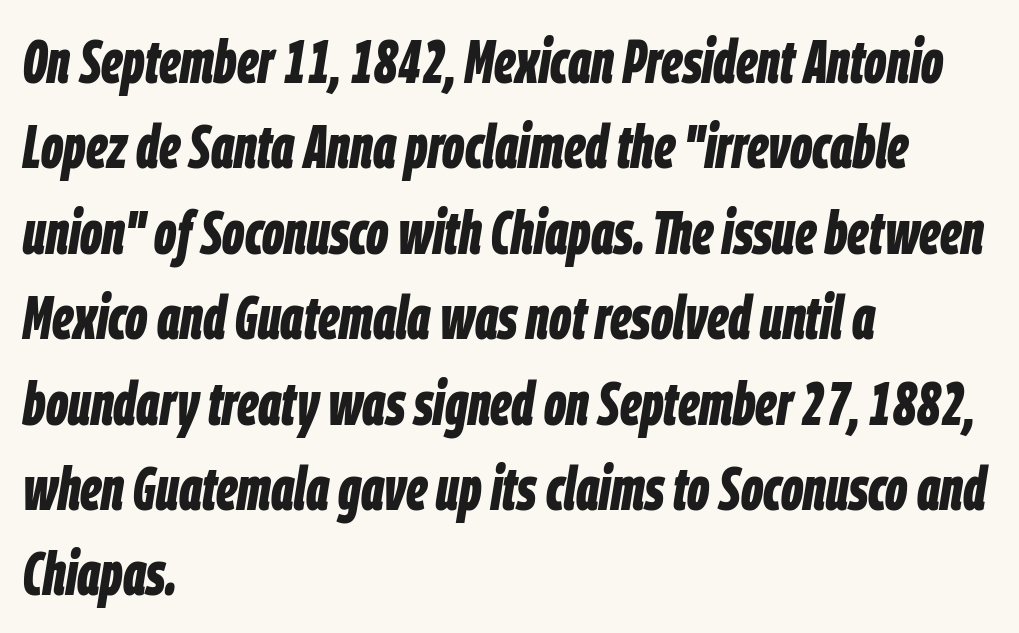
{"italic": "yes", "lean": "right", "slant_degrees": 9, "bold": "yes", "weight": "bold", "width": "condensed", "stroke_contrast": "low", "x_height": "large", "monospaced": "no", "underline": "no", "align": "left", "line_spacing": "normal", "line_spacing_ratio": 1.4, "letter_spacing": "normal", "letter_spacing_em": 0.0, "glyph_px": 61}
